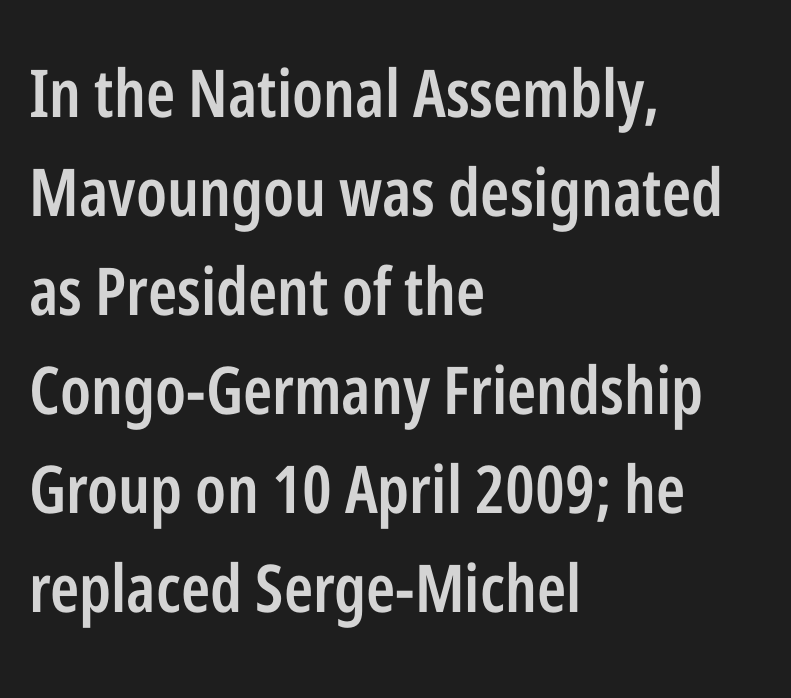
{"serif": "no", "italic": "no", "bold": "semi", "weight": "semibold", "width": "condensed", "stroke_contrast": "low", "x_height": "medium", "monospaced": "no", "underline": "no", "align": "left", "line_spacing": "normal", "line_spacing_ratio": 1.5, "letter_spacing": "normal", "letter_spacing_em": 0.0, "glyph_px": 66}
